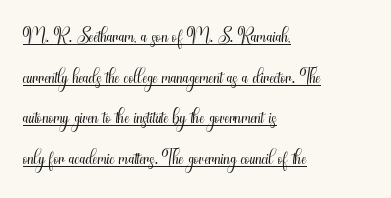
You could not count columns in this text — the font is proportionally spaced. Typeset ragged right — the left edge is the straight one. A light-to-regular cut is what we see here.
